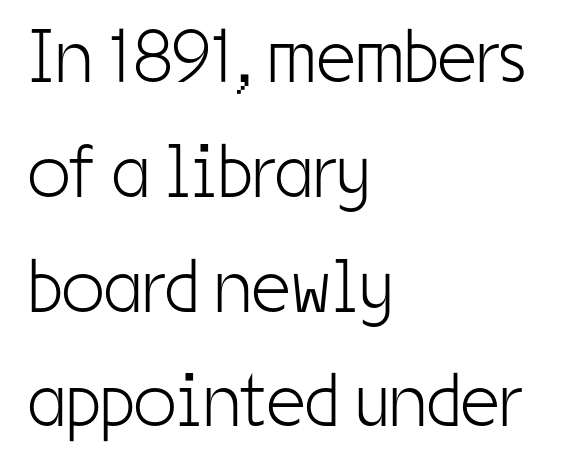
The image shows 76 px light, condensed sans-serif type, upright; set left-aligned, normal line spacing (1.51x), normal letter spacing, not underlined; low stroke contrast and a medium x-height.
